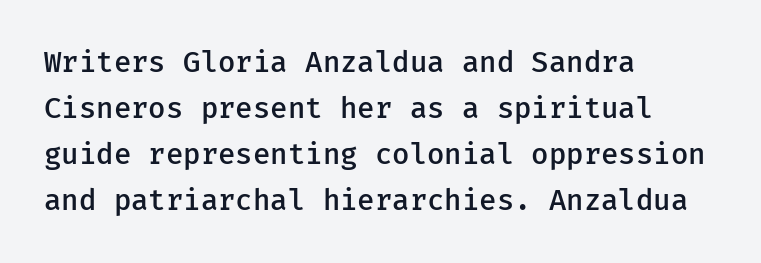
The image shows 29 px semibold sans-serif type, upright; set left-aligned, normal line spacing (1.59x), normal letter spacing, not underlined; low stroke contrast and a medium x-height.
